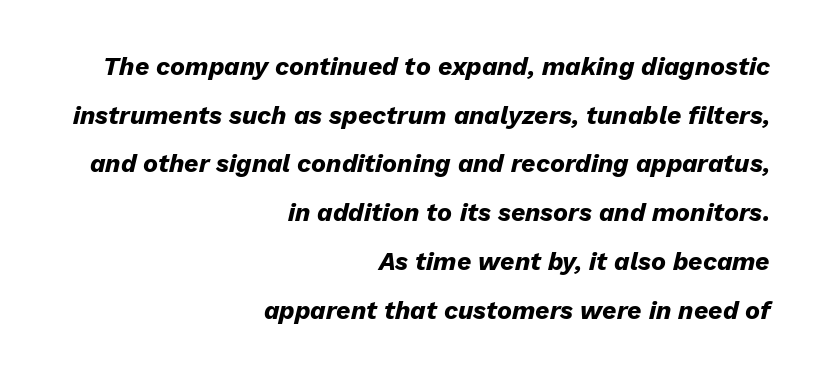
Q: Is the text bold? A: Yes.
Q: Is the text italic (slanted)? A: Yes, it leans right by about 13 degrees.
Q: Is the text underlined? A: No.
Q: How is the paragraph aligned? A: Right-aligned.
Q: Is the spacing between letters normal or unusually wide? A: Normal.
Q: Is the spacing between lines tight, normal or loose? A: Loose.
